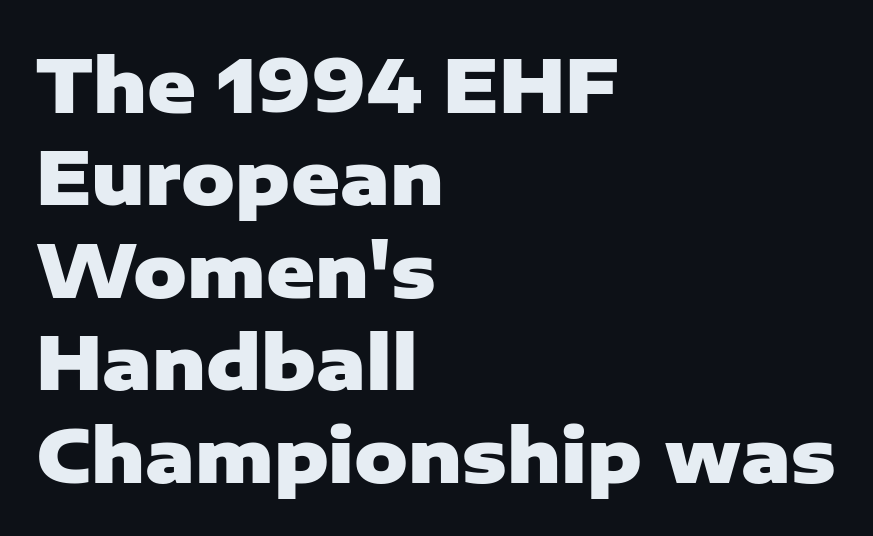
The vertical gap from one line to the next is medium. Characters remain perfectly vertical along every line. Words appear dense and cohesive because spacing is normal. The characters look thick and weighty, a clear bold.
